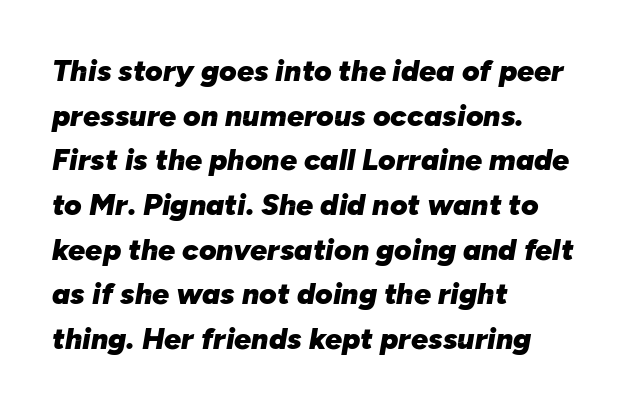
Character widths vary here, with narrow letters taking less room than wide ones. Honestly, there is no underline to notice here at all. Students, note that the glyphs here touch the page at normal intervals. Notice how the passage keeps a crisp vertical edge on the left only. The passage shown is emphatically bold. The glyphs look as if they've been sheared to an angle.
